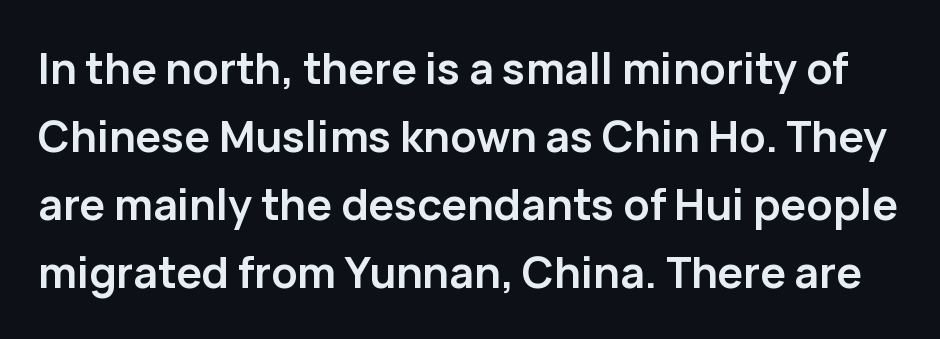
The image shows 43 px semibold sans-serif type, upright; set normal line spacing (1.58x), normal letter spacing, not underlined; low stroke contrast and a medium x-height.
